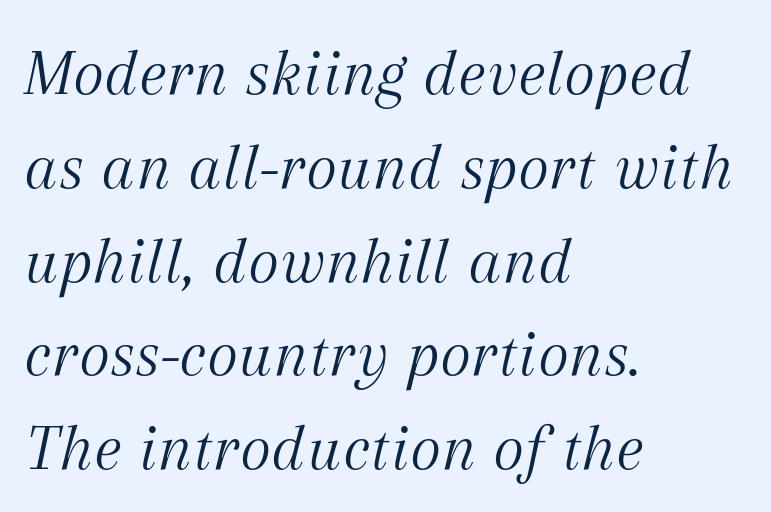
Q: Is the text bold? A: No.
Q: Is the text italic (slanted)? A: Yes, it leans right by about 12 degrees.
Q: Is the typeface a serif or a sans-serif typeface? A: Serif.
Q: Is the text underlined? A: No.
Q: How is the paragraph aligned? A: Left-aligned.
Q: Is the spacing between letters normal or unusually wide? A: Normal.
Q: Is the spacing between lines tight, normal or loose? A: Normal.
Q: Width (condensed, normal, or wide)? A: Normal.
Q: Stroke contrast? A: Medium.
Q: x-height? A: Medium.
Q: Monospaced? A: No.
